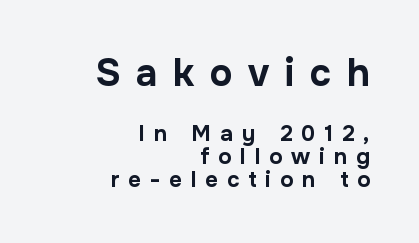
The image shows 38 px bold sans-serif type, upright; set right-aligned, tight line spacing (1.04x), unusually wide letter spacing (+0.41 em), not underlined; the first (top) block is 1.73x larger; low stroke contrast and a medium x-height.
